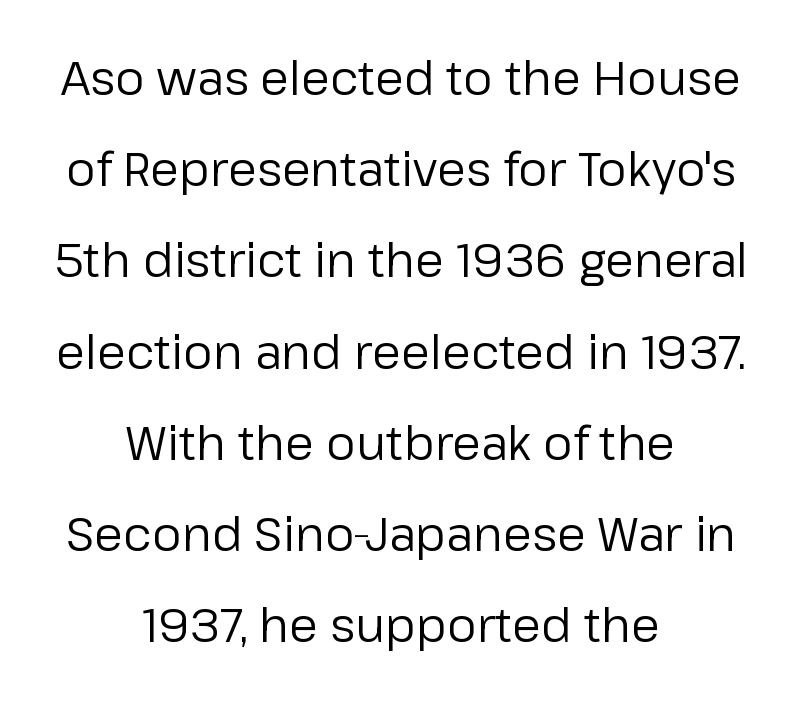
{"serif": "no", "italic": "no", "bold": "no", "weight": "regular", "width": "normal", "stroke_contrast": "low", "x_height": "medium", "monospaced": "no", "underline": "no", "align": "center", "line_spacing": "loose", "line_spacing_ratio": 1.94, "letter_spacing": "normal", "letter_spacing_em": 0.0, "glyph_px": 47}
